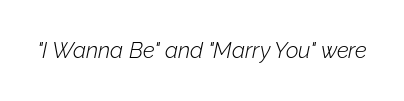
Q: Is the text bold? A: No.
Q: Is the text italic (slanted)? A: Yes, it leans right by about 12 degrees.
Q: Is the text underlined? A: No.
Q: Is the spacing between letters normal or unusually wide? A: Normal.
